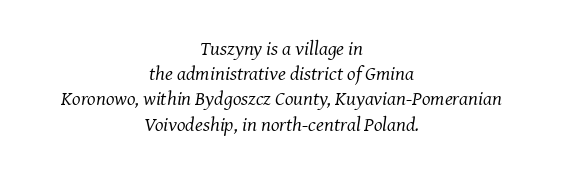
A centered setting, common on invitations and titles, is used for this passage. Yep, that's italic — everything's leaning. Tracking here is standard; glyphs follow each other at the usual distance. This sample keeps an unexceptional amount of space between lines.
